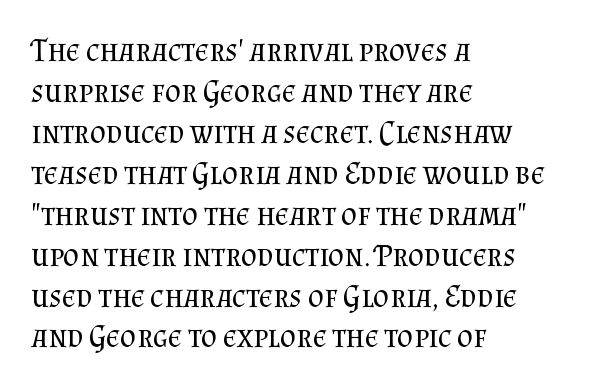
Compared with typical paragraphs, the rows here are spaced about the same. You can tell from the footed stems that serif type was used. Letter spacing: default. Left-aligned paragraph, ragged on the right. Only glyphs here, with clear space below each row. Quick note: not italic, upright.
